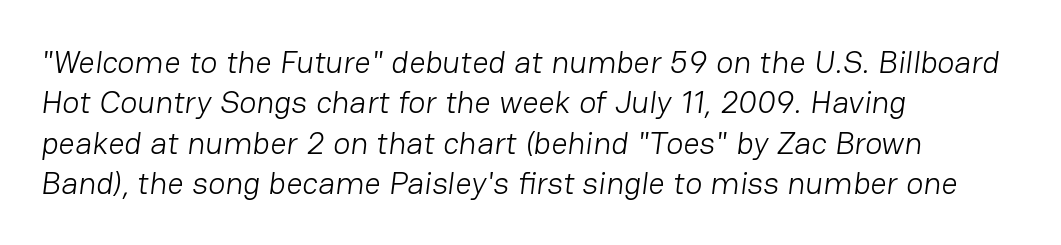
The image shows 32 px light sans-serif type; set left-aligned, normal line spacing (1.26x), normal letter spacing, not underlined; low stroke contrast and a medium x-height.
